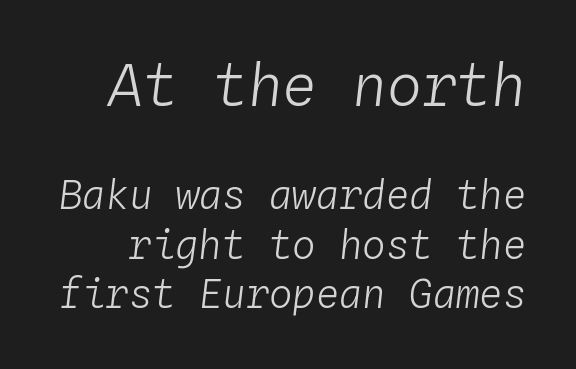
The image shows 58 px light type, italic (leaning right), monospaced; set normal line spacing (1.28x), normal letter spacing, not underlined; the first (top) block is 1.49x larger; low stroke contrast and a medium x-height.
